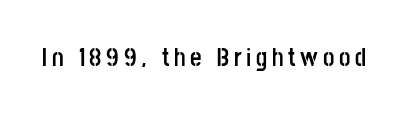
Q: Is the text bold? A: Yes.
Q: Is the text italic (slanted)? A: No, it is upright.
Q: Is the text underlined? A: No.
